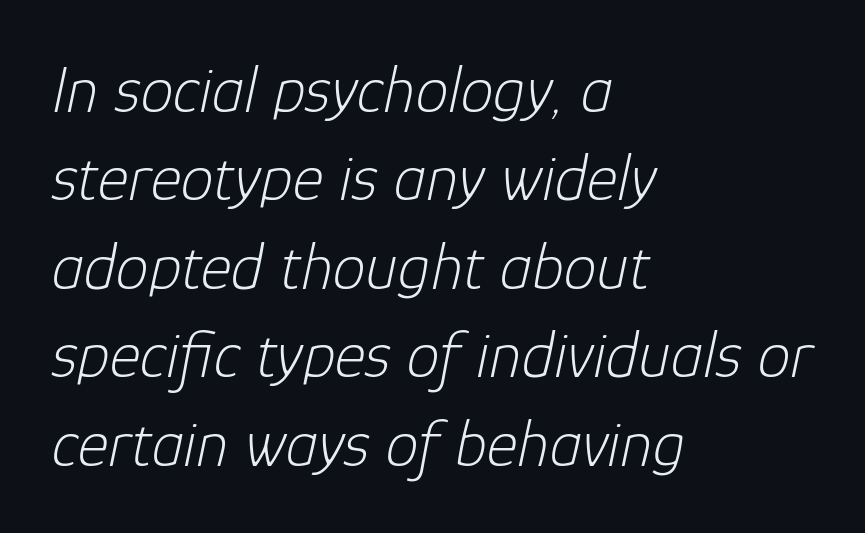
Q: Is the text bold? A: No.
Q: Is the text italic (slanted)? A: Yes, it leans right by about 12 degrees.
Q: Is the text underlined? A: No.
Q: How is the paragraph aligned? A: Left-aligned.
Q: Is the spacing between letters normal or unusually wide? A: Normal.
Q: Is the spacing between lines tight, normal or loose? A: Normal.
Q: Width (condensed, normal, or wide)? A: Normal.
Q: Stroke contrast? A: Low.
Q: x-height? A: Medium.
Q: Monospaced? A: No.
